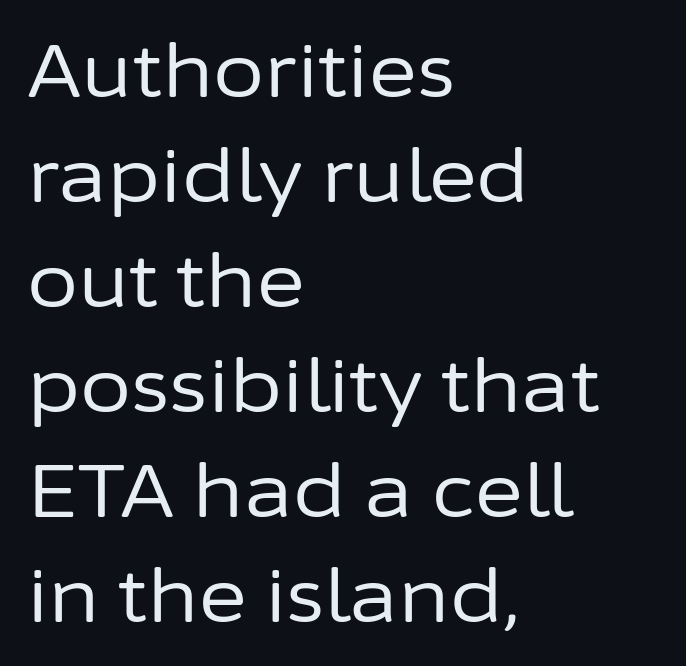
The image shows 74 px regular-weight sans-serif type, upright; set left-aligned, normal line spacing (1.42x), normal letter spacing, not underlined; low stroke contrast and a medium x-height.
